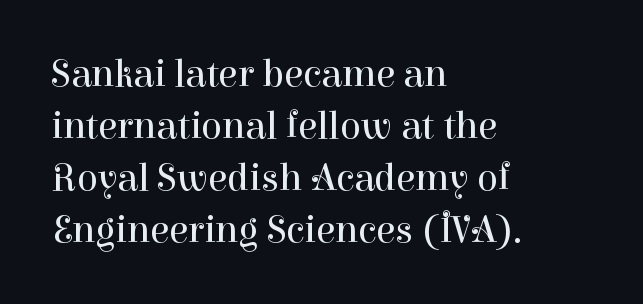
The image shows 39 px regular-weight serif type, upright; set left-aligned, normal line spacing (1.33x), normal letter spacing, not underlined; high stroke contrast and a medium x-height.
